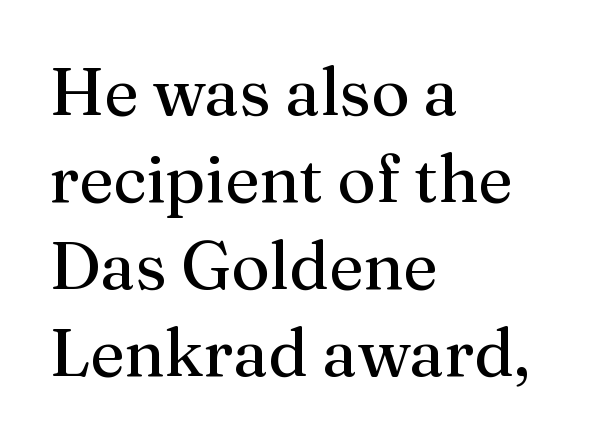
The image shows 67 px regular-weight serif type, upright; set left-aligned, normal line spacing (1.3x), normal letter spacing, not underlined; medium stroke contrast and a medium x-height.
